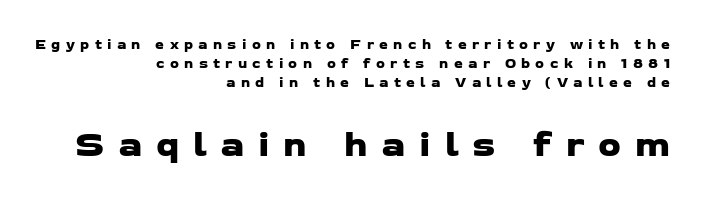
Plain, unruled lines of type. Summary of vertical rhythm: regular, with standard interline spacing. Note the varied advance widths — an 'i' is clearly narrower than an 'm'. Is the block centered? No — it sits flush against the right margin.
